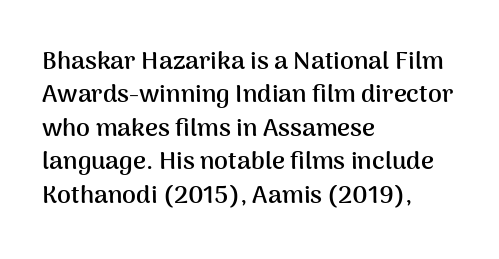
The image shows 25 px bold type, upright; set left-aligned, normal line spacing (1.34x), normal letter spacing, not underlined.
